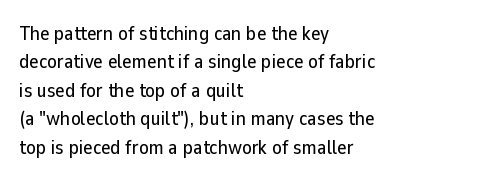
The image shows 20 px text type, upright; set left-aligned, normal line spacing (1.42x), normal letter spacing, not underlined.
